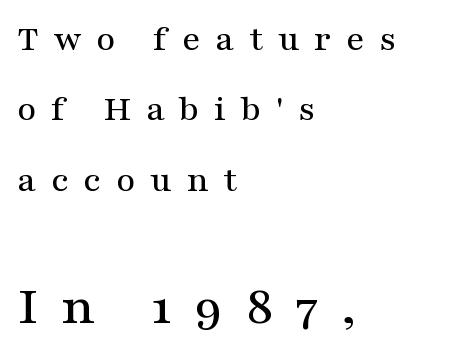
Q: Is the text italic (slanted)? A: No, it is upright.
Q: Is the typeface a serif or a sans-serif typeface? A: Serif.
Q: Is the text underlined? A: No.
Q: How is the paragraph aligned? A: Left-aligned.
Q: Is the spacing between letters normal or unusually wide? A: Unusually wide.
Q: Is the spacing between lines tight, normal or loose? A: Loose.
Q: Which block of text is set in a larger size, the first (top) or the second (bottom)? A: The second (bottom) one.
Q: Width (condensed, normal, or wide)? A: Wide.
Q: Stroke contrast? A: Medium.
Q: x-height? A: Medium.
Q: Monospaced? A: No.
